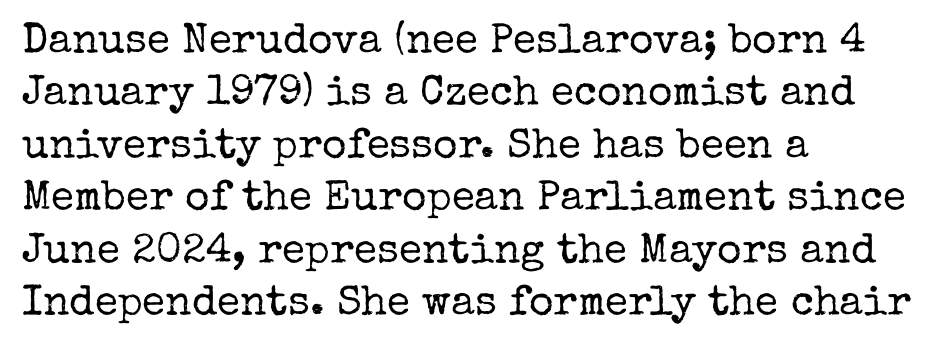
{"serif": "yes", "italic": "no", "bold": "no", "weight": "regular", "width": "normal", "stroke_contrast": "low", "x_height": "medium", "monospaced": "no", "underline": "no", "align": "left", "line_spacing": "normal", "line_spacing_ratio": 1.25, "letter_spacing": "normal", "letter_spacing_em": 0.0, "glyph_px": 42}
